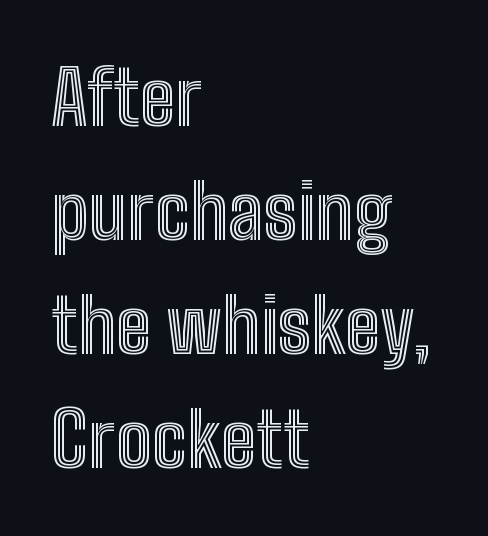
The image shows 76 px condensed type, upright; set left-aligned, normal line spacing (1.5x), normal letter spacing, not underlined; a medium x-height.
